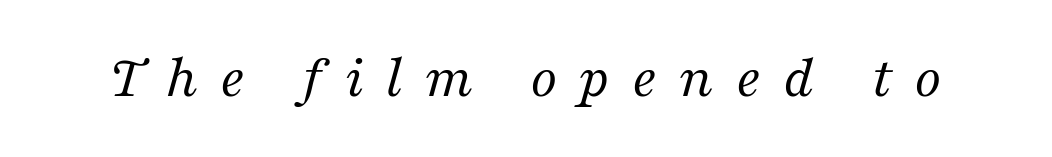
The image shows 61 px regular-weight serif type, italic (leaning right); set unusually wide letter spacing (+0.36 em), not underlined; medium stroke contrast and a medium x-height.
